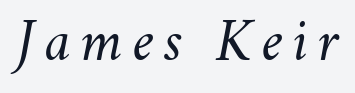
The image shows 58 px regular-weight type, italic (leaning right); set not underlined; medium stroke contrast and a small x-height.
